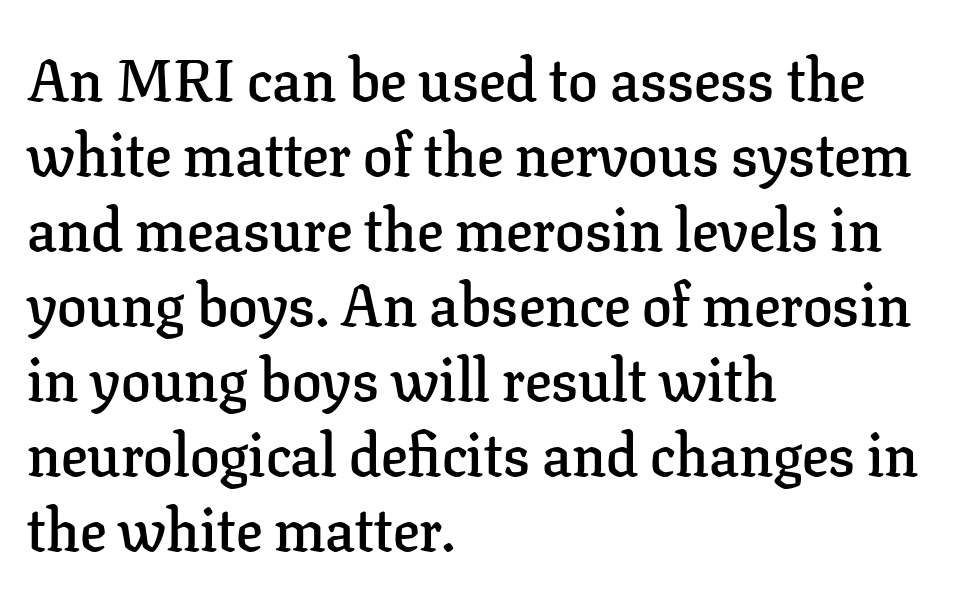
{"serif": "yes", "italic": "no", "bold": "semi", "weight": "semibold", "width": "normal", "stroke_contrast": "low", "x_height": "medium", "monospaced": "no", "underline": "no", "align": "left", "line_spacing": "normal", "line_spacing_ratio": 1.27, "letter_spacing": "normal", "letter_spacing_em": 0.0, "glyph_px": 59}
